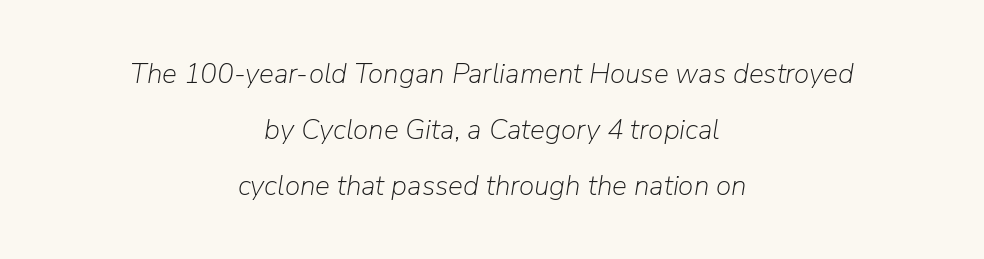
The image shows 28 px light type, italic (leaning right); set centered, loose line spacing (2.0x), normal letter spacing, not underlined; low stroke contrast and a medium x-height.
